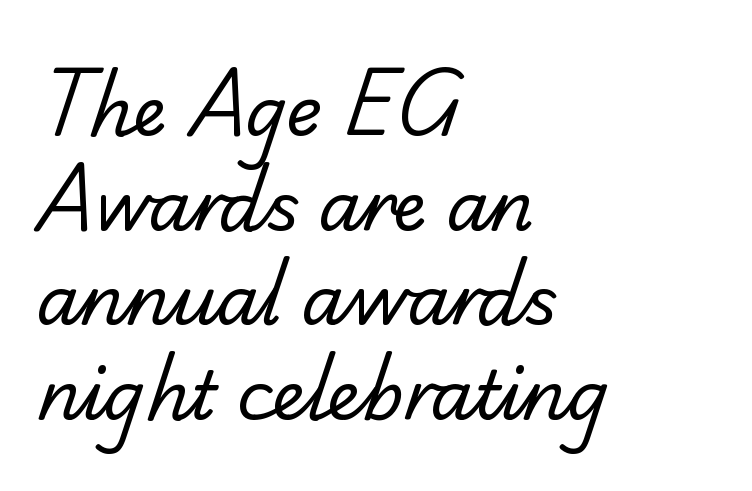
The image shows 68 px regular-weight serif type; set left-aligned, normal line spacing (1.39x), normal letter spacing, not underlined; low stroke contrast and a small x-height.
